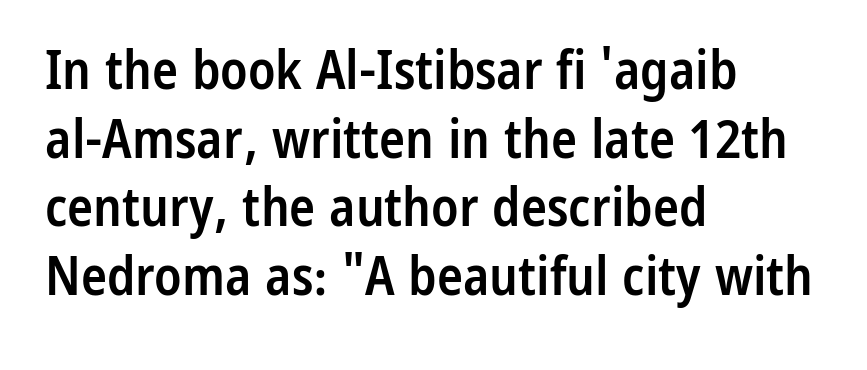
Descender tails drop into unmarked territory. The passage is arranged the way most books set body copy — flush left. There is no visible air inserted between adjacent glyphs. Look at the bottom of the vertical strokes: they stop flat, with no serifs. Notice how the stems are strictly vertical — no italics here. The typesetting leans somewhat heavy: a semibold.
